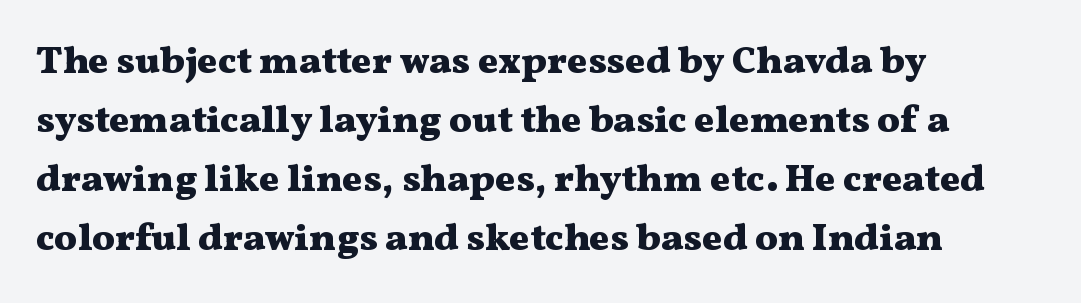
Q: Is the text bold? A: Yes.
Q: Is the text italic (slanted)? A: No, it is upright.
Q: Is the typeface a serif or a sans-serif typeface? A: Serif.
Q: Is the text underlined? A: No.
Q: How is the paragraph aligned? A: Left-aligned.
Q: Is the spacing between letters normal or unusually wide? A: Normal.
Q: Is the spacing between lines tight, normal or loose? A: Normal.
Q: Width (condensed, normal, or wide)? A: Wide.
Q: Stroke contrast? A: Medium.
Q: x-height? A: Medium.
Q: Monospaced? A: No.
